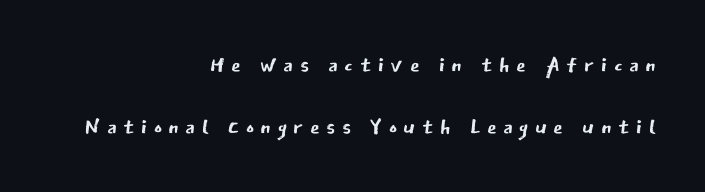
The image shows 31 px regular-weight sans-serif type, upright; set right-aligned, loose line spacing (2.0x), unusually wide letter spacing (+0.21 em), not underlined; low stroke contrast and a medium x-height.
